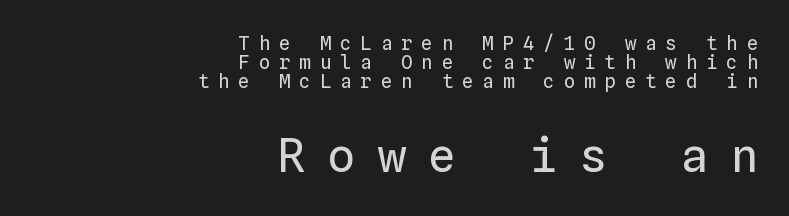
The image shows 47 px regular-weight type, upright, monospaced; set right-aligned, tight line spacing (1.01x), unusually wide letter spacing (+0.47 em), not underlined; the second (bottom) block is 2.47x larger; low stroke contrast and a medium x-height.
